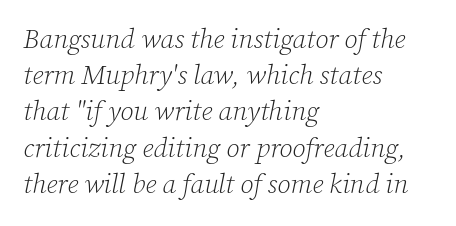
{"italic": "yes", "lean": "right", "slant_degrees": 12, "bold": "no", "underline": "no", "align": "left", "line_spacing": "normal", "line_spacing_ratio": 1.34, "letter_spacing": "normal", "letter_spacing_em": 0.0, "glyph_px": 27}
